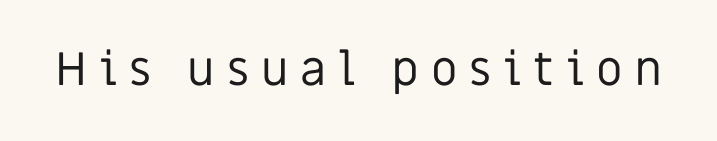
{"serif": "no", "italic": "no", "bold": "no", "weight": "regular", "width": "normal", "stroke_contrast": "low", "x_height": "large", "monospaced": "no", "underline": "no", "letter_spacing": "wide", "letter_spacing_em": 0.25, "glyph_px": 47}
